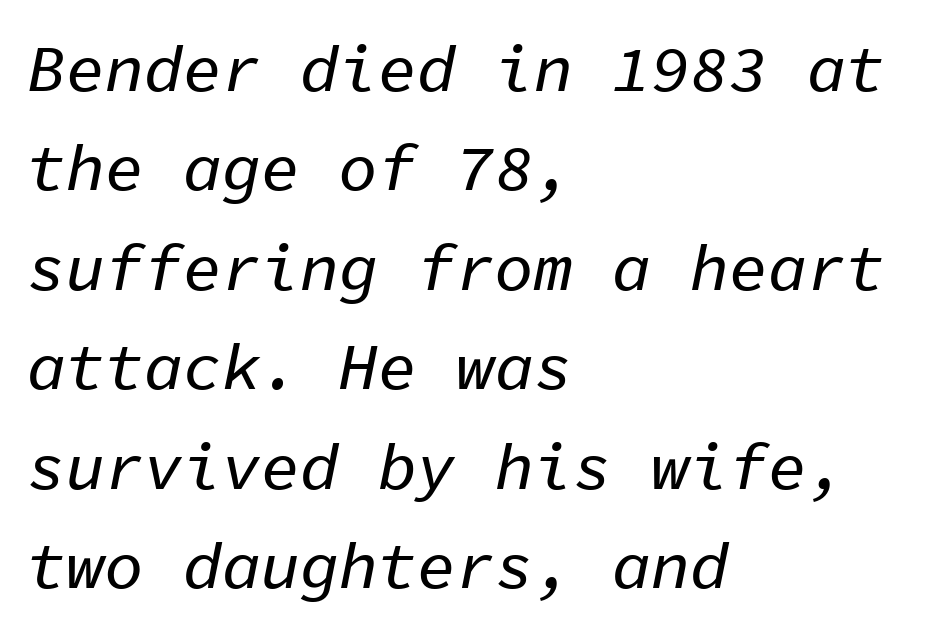
Q: Is the text italic (slanted)? A: Yes, it leans right by about 11 degrees.
Q: Is the text underlined? A: No.
Q: How is the paragraph aligned? A: Left-aligned.
Q: Is the spacing between letters normal or unusually wide? A: Normal.
Q: Is the spacing between lines tight, normal or loose? A: Normal.
Q: Width (condensed, normal, or wide)? A: Normal.
Q: Stroke contrast? A: Low.
Q: x-height? A: Medium.
Q: Monospaced? A: Yes.
